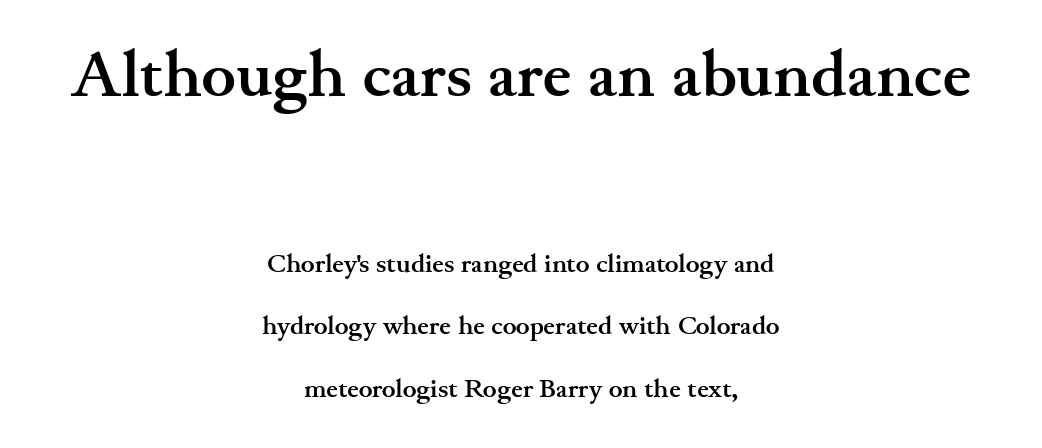
The image shows 65 px semibold, wide serif type, upright; set centered, loose line spacing (2.41x), normal letter spacing, not underlined; the first (top) block is 2.5x larger; medium stroke contrast and a small x-height.
